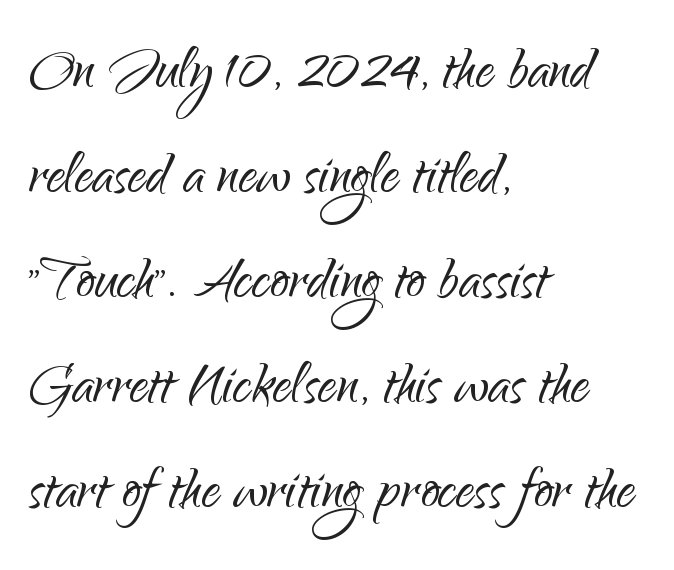
The image shows 74 px light sans-serif type; set left-aligned, normal line spacing (1.42x), normal letter spacing, not underlined; low stroke contrast and a small x-height.
